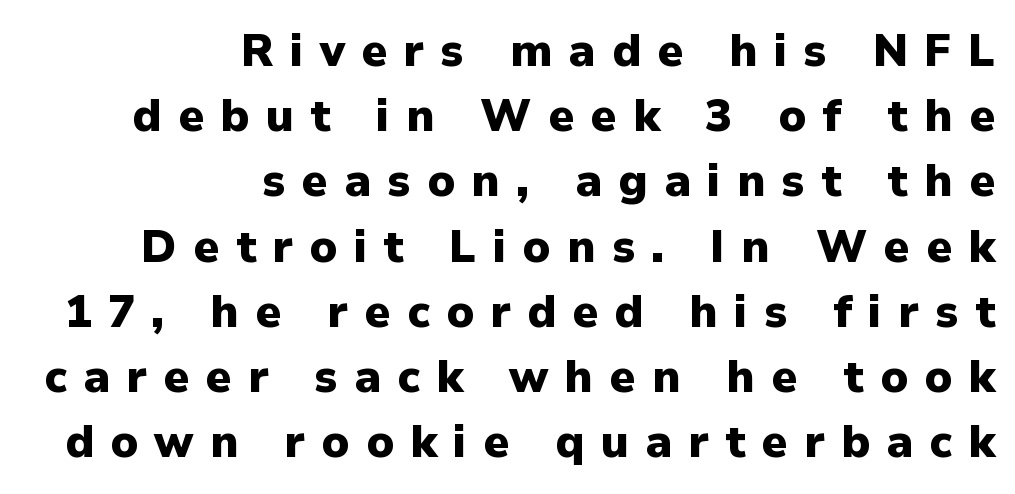
Q: Is the text bold? A: Yes.
Q: Is the text italic (slanted)? A: No, it is upright.
Q: Is the typeface a serif or a sans-serif typeface? A: Sans-serif.
Q: Is the text underlined? A: No.
Q: How is the paragraph aligned? A: Right-aligned.
Q: Is the spacing between letters normal or unusually wide? A: Unusually wide.
Q: Is the spacing between lines tight, normal or loose? A: Normal.
Q: Width (condensed, normal, or wide)? A: Normal.
Q: Stroke contrast? A: Low.
Q: x-height? A: Medium.
Q: Monospaced? A: No.
